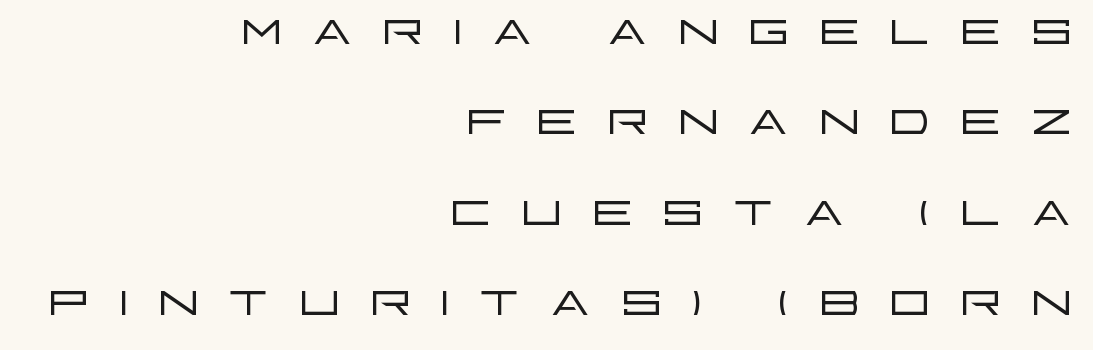
{"serif": "no", "italic": "no", "bold": "no", "weight": "light", "width": "wide", "stroke_contrast": "low", "x_height": "large", "monospaced": "no", "underline": "no", "align": "right", "line_spacing": "normal", "line_spacing_ratio": 1.37, "letter_spacing": "wide", "letter_spacing_em": 0.4, "glyph_px": 66}
